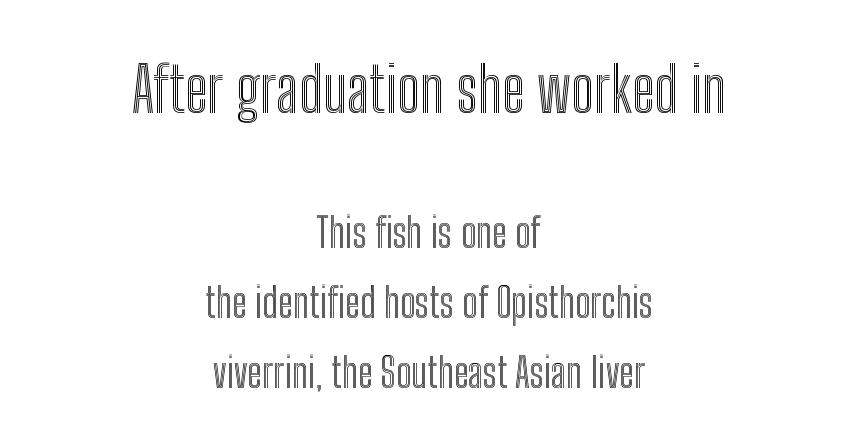
{"italic": "no", "width": "condensed", "x_height": "medium", "monospaced": "no", "underline": "no", "align": "center", "line_spacing_ratio": 1.71, "letter_spacing": "normal", "letter_spacing_em": 0.0, "larger_block": "first", "size_ratio": 1.51, "glyph_px": 62}
